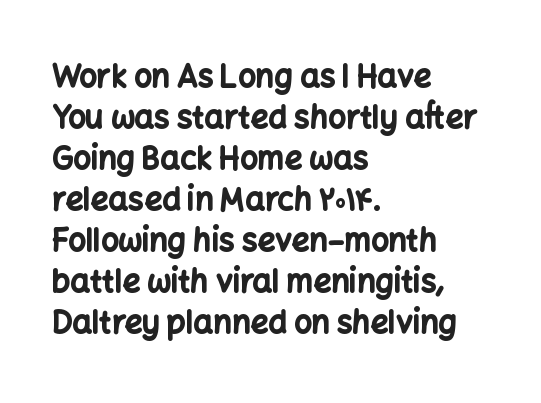
Q: Is the text bold? A: Yes.
Q: Is the text italic (slanted)? A: No, it is upright.
Q: Is the typeface a serif or a sans-serif typeface? A: Sans-serif.
Q: Is the text underlined? A: No.
Q: How is the paragraph aligned? A: Left-aligned.
Q: Is the spacing between letters normal or unusually wide? A: Normal.
Q: Is the spacing between lines tight, normal or loose? A: Normal.
Q: Width (condensed, normal, or wide)? A: Normal.
Q: Stroke contrast? A: Low.
Q: x-height? A: Medium.
Q: Monospaced? A: No.
